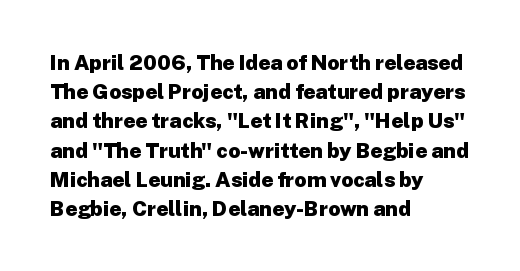
Q: Is the text bold? A: Yes.
Q: Is the text italic (slanted)? A: No, it is upright.
Q: Is the text underlined? A: No.
Q: How is the paragraph aligned? A: Left-aligned.
Q: Is the spacing between letters normal or unusually wide? A: Normal.
Q: Is the spacing between lines tight, normal or loose? A: Normal.
